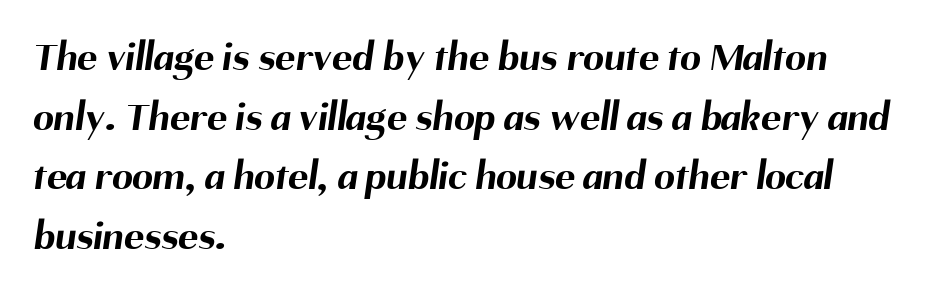
Note the varied advance widths — an 'i' is clearly narrower than an 'm'. A typesetter would call this zero additional tracking. Baseline-to-baseline distance is the conventional proportion of letter height. The space beneath each line is pristine and unruled. Horizontal alignment here is leftward, the default for most running prose. To sum up the face: it is a sans, with no serifs.
